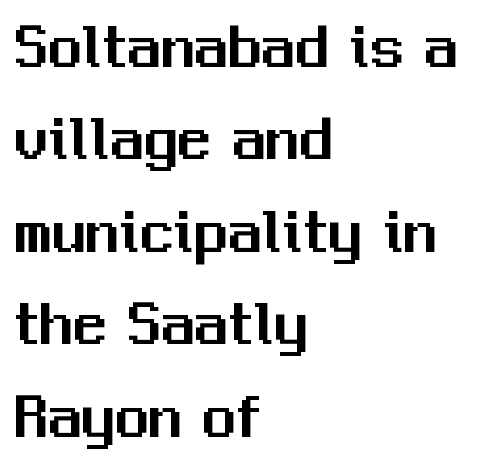
Q: Is the text italic (slanted)? A: No, it is upright.
Q: Is the typeface a serif or a sans-serif typeface? A: Sans-serif.
Q: Is the text underlined? A: No.
Q: How is the paragraph aligned? A: Left-aligned.
Q: Is the spacing between letters normal or unusually wide? A: Normal.
Q: Is the spacing between lines tight, normal or loose? A: Normal.
Q: Width (condensed, normal, or wide)? A: Normal.
Q: Stroke contrast? A: Medium.
Q: x-height? A: Medium.
Q: Monospaced? A: No.
